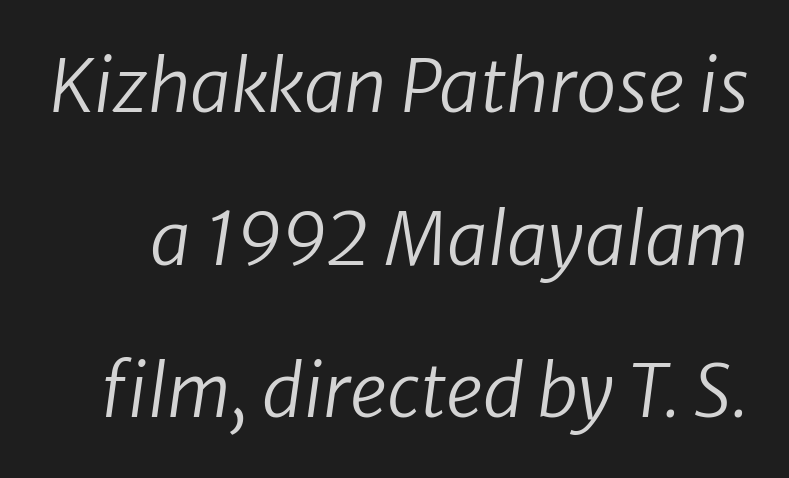
{"serif": "no", "bold": "no", "weight": "regular", "width": "normal", "stroke_contrast": "low", "x_height": "medium", "monospaced": "no", "underline": "no", "line_spacing": "loose", "line_spacing_ratio": 2.09, "letter_spacing": "normal", "letter_spacing_em": 0.0, "glyph_px": 73}
